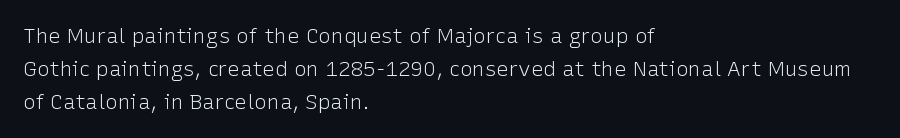
The image shows 21 px text type, upright; set left-aligned, normal line spacing (1.57x), normal letter spacing, not underlined.
